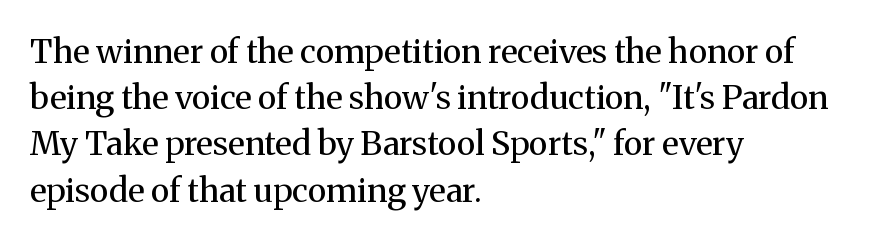
The image shows 33 px regular-weight serif type, upright; set left-aligned, normal line spacing (1.4x), normal letter spacing, not underlined; medium stroke contrast and a medium x-height.
